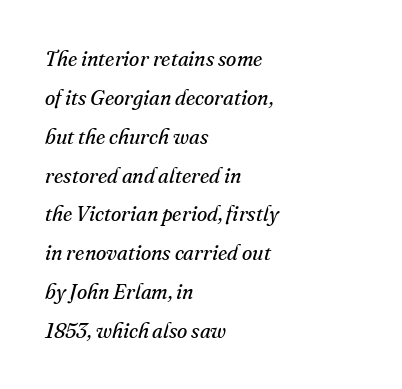
{"italic": "yes", "lean": "right", "slant_degrees": 16, "bold": "no", "underline": "no", "align": "left", "line_spacing_ratio": 1.85, "letter_spacing": "normal", "letter_spacing_em": 0.0, "glyph_px": 21}
